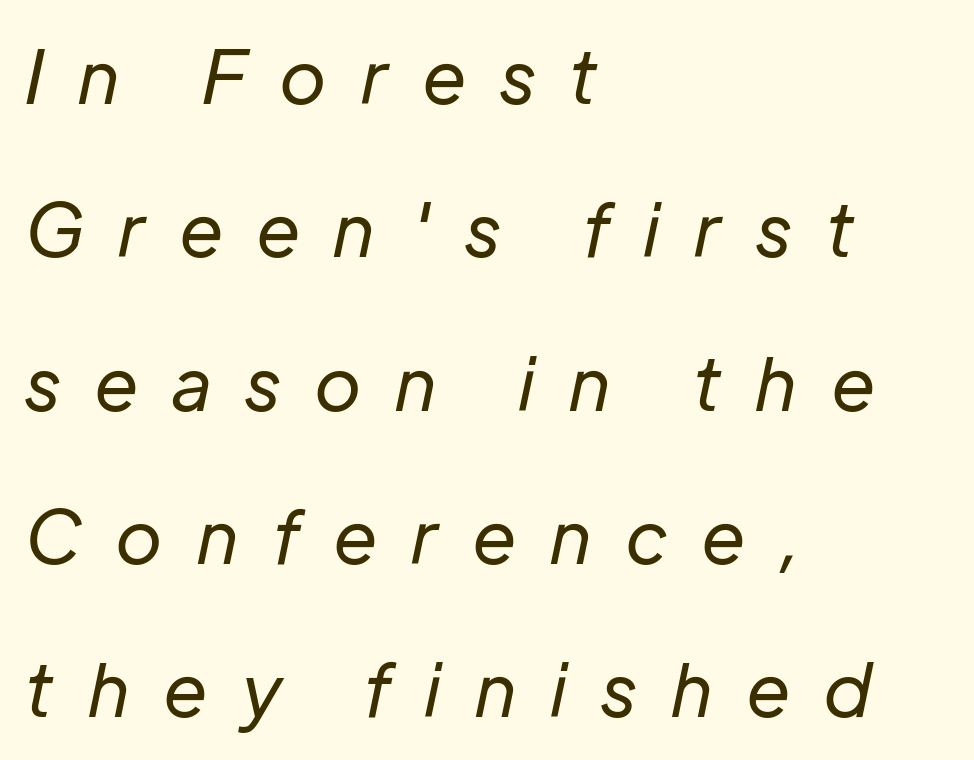
{"italic": "yes", "lean": "right", "slant_degrees": 12, "bold": "no", "weight": "regular", "width": "normal", "stroke_contrast": "low", "x_height": "medium", "monospaced": "no", "underline": "no", "align": "left", "line_spacing": "loose", "line_spacing_ratio": 2.1, "letter_spacing": "wide", "letter_spacing_em": 0.48, "glyph_px": 73}
